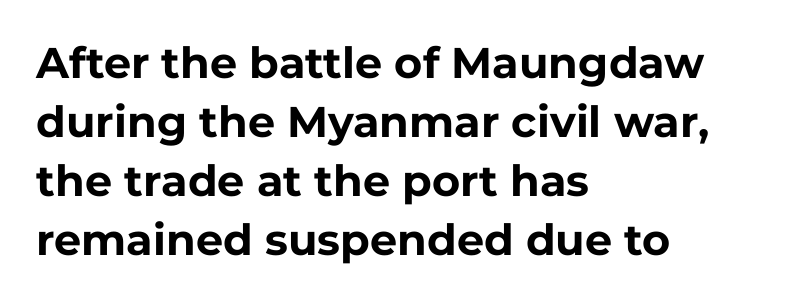
The image shows 43 px bold sans-serif type, upright; set left-aligned, normal line spacing (1.37x), normal letter spacing, not underlined; low stroke contrast and a medium x-height.
